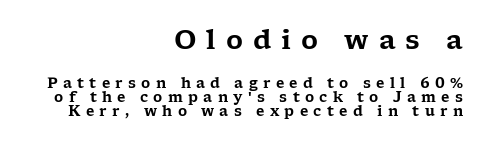
Q: Is the text italic (slanted)? A: No, it is upright.
Q: Is the text underlined? A: No.
Q: How is the paragraph aligned? A: Right-aligned.
Q: Is the spacing between letters normal or unusually wide? A: Unusually wide.
Q: Is the spacing between lines tight, normal or loose? A: Tight.
Q: Which block of text is set in a larger size, the first (top) or the second (bottom)? A: The first (top) one.
